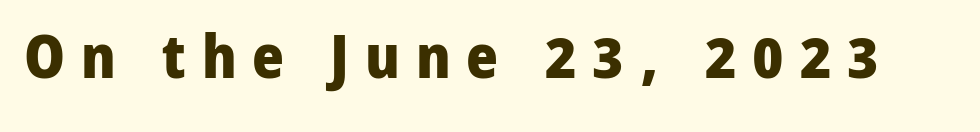
Check under the words: just untouched page. There is plenty of visible air inserted between adjacent glyphs. Thick stems and heavy bowls — unmistakably bold. These lines were composed using upright roman letters. The letters advance in unequal steps, a hallmark of proportional type. Examine the stroke ends and you'll find no serifs.
